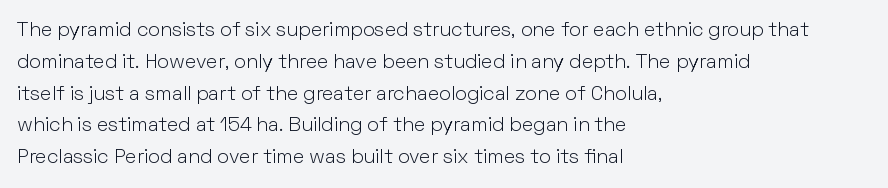
{"italic": "no", "bold": "no", "underline": "no", "align": "left", "line_spacing": "normal", "line_spacing_ratio": 1.59, "letter_spacing": "normal", "letter_spacing_em": 0.0, "glyph_px": 20}
